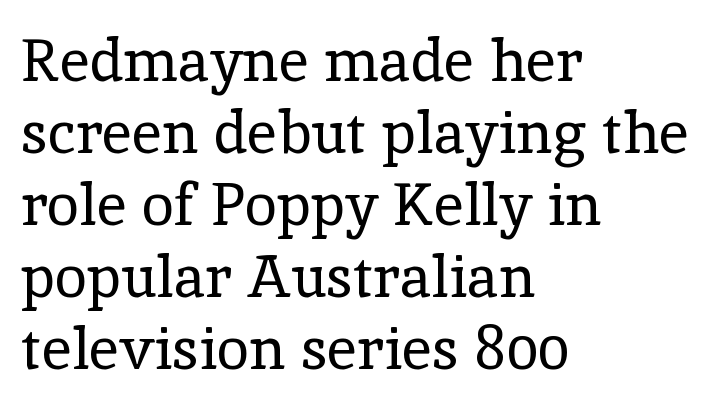
{"serif": "yes", "italic": "no", "bold": "no", "weight": "regular", "width": "normal", "x_height": "medium", "monospaced": "no", "underline": "no", "align": "left", "line_spacing_ratio": 1.22, "letter_spacing": "normal", "letter_spacing_em": 0.0, "glyph_px": 59}
